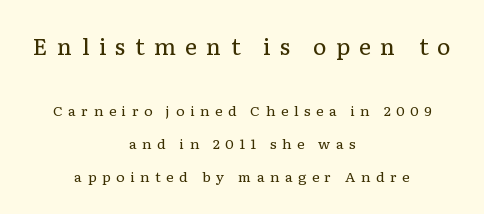
The initial chunk of copy outweighs the following chunk in type size. Caption: multi-line text, centered on the measure. A clean baseline with only descenders dipping below it. This sample uses an upright cut, with every glyph sitting square on the baseline. A typesetter would call this heavily tracked-out type.
